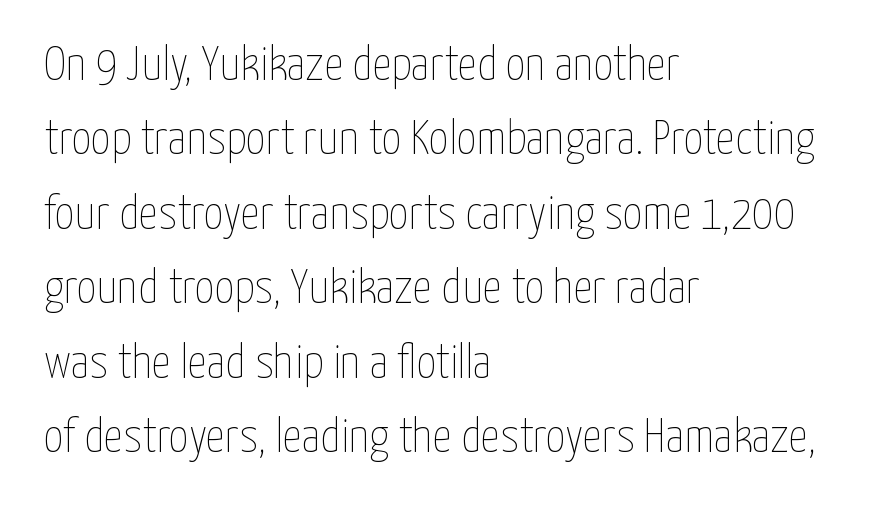
Q: Is the text bold? A: No.
Q: Is the text italic (slanted)? A: No, it is upright.
Q: Is the text underlined? A: No.
Q: How is the paragraph aligned? A: Left-aligned.
Q: Is the spacing between letters normal or unusually wide? A: Normal.
Q: Is the spacing between lines tight, normal or loose? A: Normal.
Q: Width (condensed, normal, or wide)? A: Condensed.
Q: Stroke contrast? A: Low.
Q: x-height? A: Medium.
Q: Monospaced? A: No.
